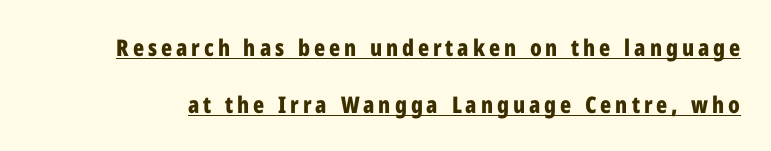
{"italic": "no", "bold": "yes", "underline": "yes", "line_spacing": "loose", "line_spacing_ratio": 2.47, "glyph_px": 23}
